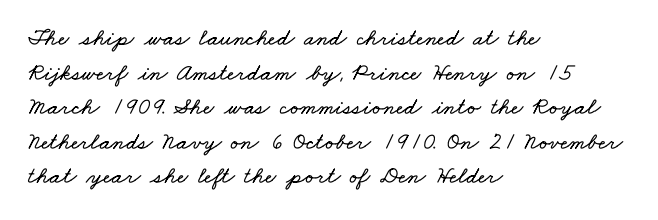
The image shows 24 px text type; set left-aligned, normal line spacing (1.44x), normal letter spacing, not underlined.
